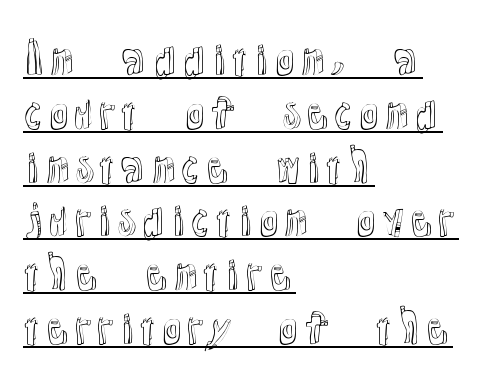
The rendering anchors every line to the left-hand side. The typesetter has applied underlining to the passage shown. Students, observe: this is what conventionally led text looks like. These lines keep a tight, regular rhythm from letter to letter. Varying glyph widths throughout — classic text-font behaviour.
